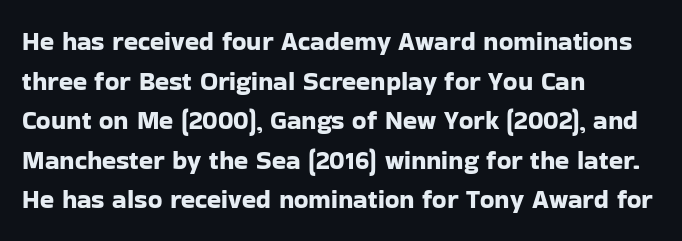
Q: Is the text italic (slanted)? A: No, it is upright.
Q: Is the text underlined? A: No.
Q: How is the paragraph aligned? A: Left-aligned.
Q: Is the spacing between letters normal or unusually wide? A: Normal.
Q: Is the spacing between lines tight, normal or loose? A: Normal.
